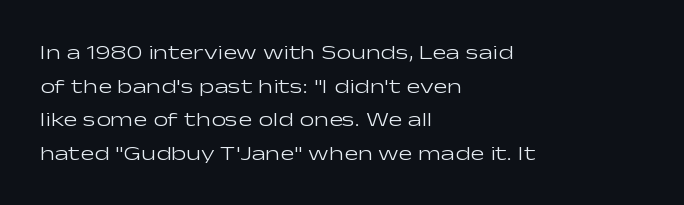
The font's upright variant was chosen for this text. Does the leading feel generous? No, just average. Letters rest on an invisible, unmarked baseline. Heft: none added — not bold. Typeset ragged right — the left edge is the straight one.
